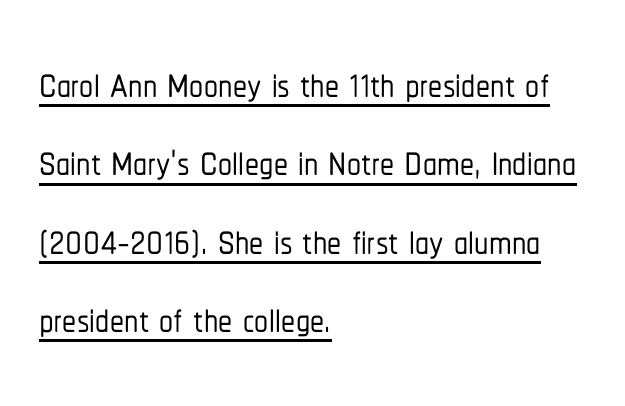
Q: Is the text italic (slanted)? A: No, it is upright.
Q: Is the typeface a serif or a sans-serif typeface? A: Sans-serif.
Q: Is the text underlined? A: Yes.
Q: How is the paragraph aligned? A: Left-aligned.
Q: Is the spacing between letters normal or unusually wide? A: Normal.
Q: Is the spacing between lines tight, normal or loose? A: Normal.
Q: Width (condensed, normal, or wide)? A: Condensed.
Q: Stroke contrast? A: Low.
Q: x-height? A: Medium.
Q: Monospaced? A: No.
